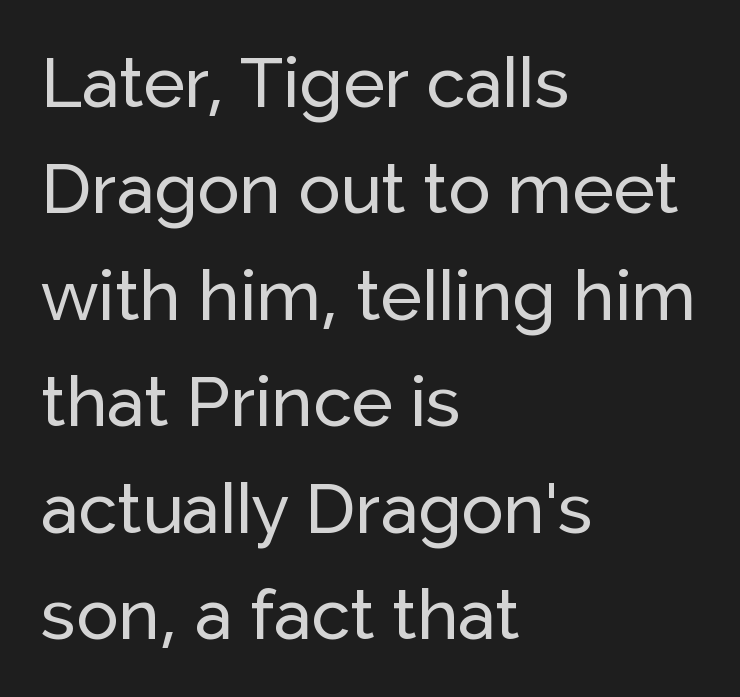
Descenders are the only things crossing below the line. You could call the tracking neutral — neither tight nor loose. If you drew a line through each stem, it would be perfectly vertical. Compared with a centered layout, this one pins lines to the left instead.
